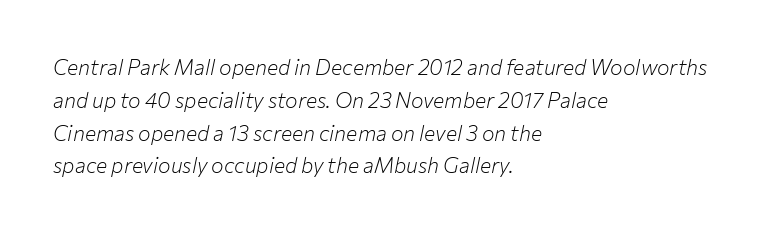
These glyphs show unthickened strokes, regular width or finer. Slant detected: the letters are inclined. Any mark beneath the type? The region is blank. Vertical spacing — default. A student would call this left alignment; a typographer would say flush left, rag right. Here the glyphs are tracked normally, forming tight word shapes.
